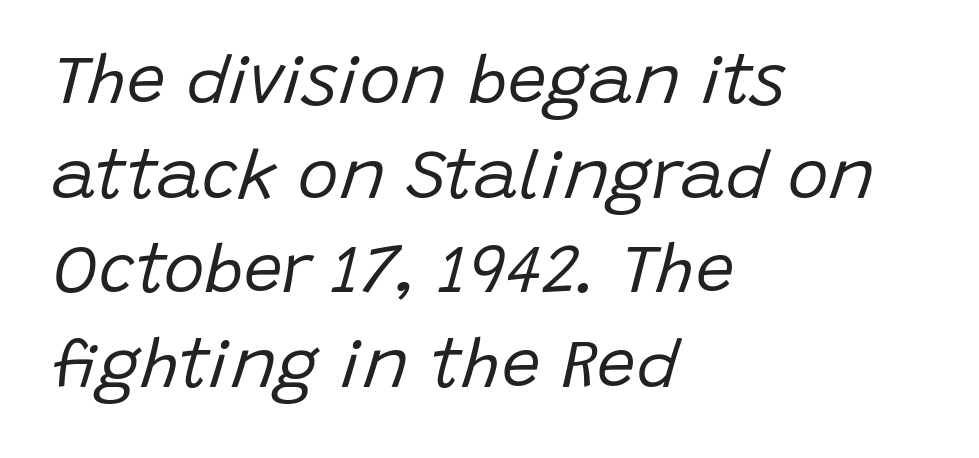
{"italic": "yes", "lean": "right", "slant_degrees": 15, "bold": "no", "weight": "regular", "width": "normal", "stroke_contrast": "low", "x_height": "large", "monospaced": "no", "underline": "no", "align": "left", "line_spacing": "normal", "line_spacing_ratio": 1.37, "letter_spacing": "normal", "letter_spacing_em": 0.0, "glyph_px": 69}
